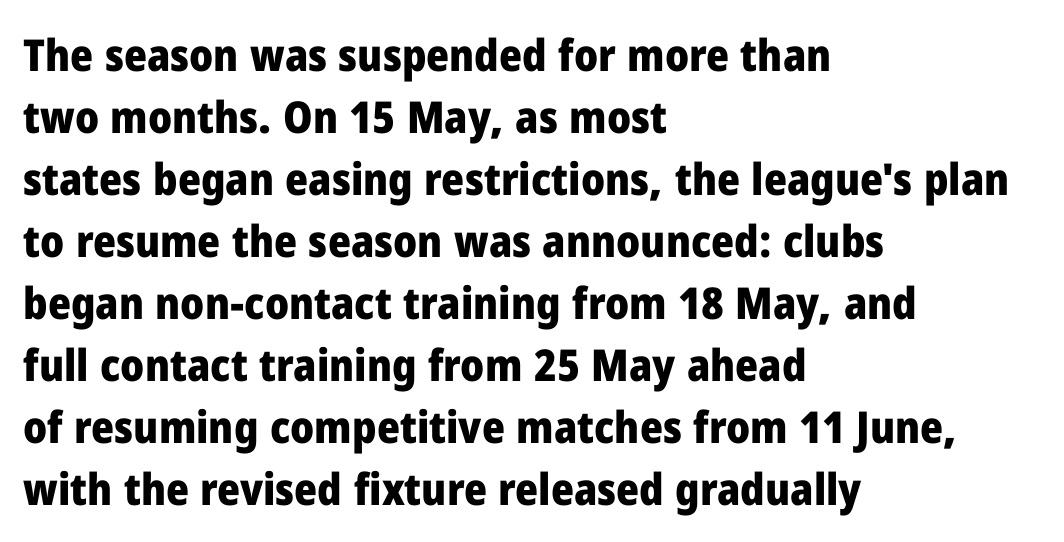
The image shows 44 px heavy sans-serif type, upright; set left-aligned, normal line spacing (1.41x), normal letter spacing, not underlined; low stroke contrast and a medium x-height.
